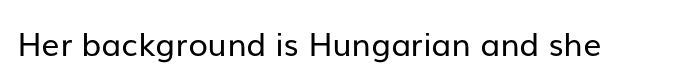
{"serif": "no", "italic": "no", "bold": "no", "weight": "regular", "width": "normal", "stroke_contrast": "low", "x_height": "medium", "monospaced": "no", "underline": "no", "letter_spacing": "normal", "letter_spacing_em": 0.0, "glyph_px": 32}
